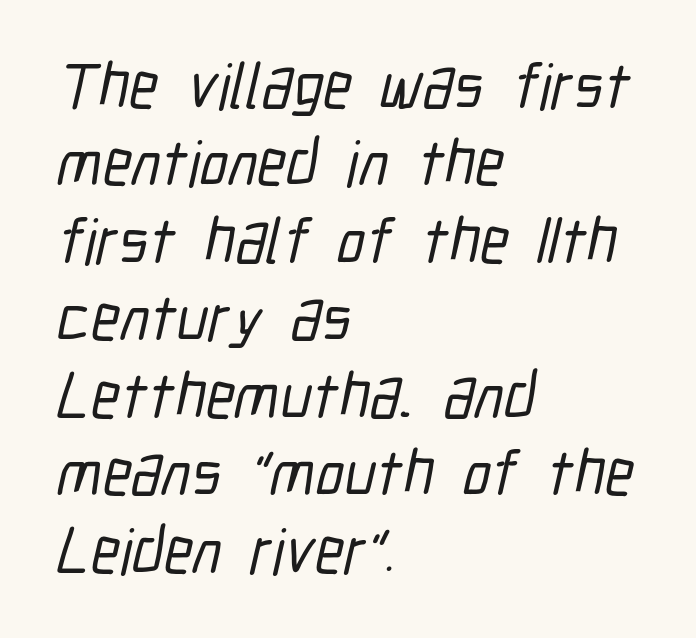
Q: Is the typeface a serif or a sans-serif typeface? A: Sans-serif.
Q: Is the text underlined? A: No.
Q: How is the paragraph aligned? A: Left-aligned.
Q: Is the spacing between letters normal or unusually wide? A: Normal.
Q: Width (condensed, normal, or wide)? A: Condensed.
Q: Stroke contrast? A: Low.
Q: x-height? A: Medium.
Q: Monospaced? A: No.
